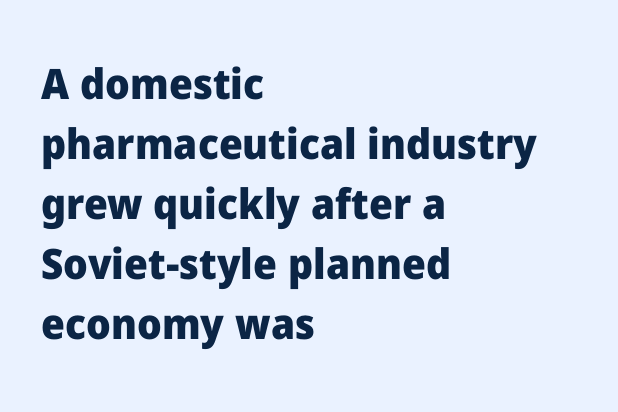
The image shows 42 px heavy sans-serif type, upright; set left-aligned, normal line spacing (1.43x), normal letter spacing, not underlined; low stroke contrast and a medium x-height.
